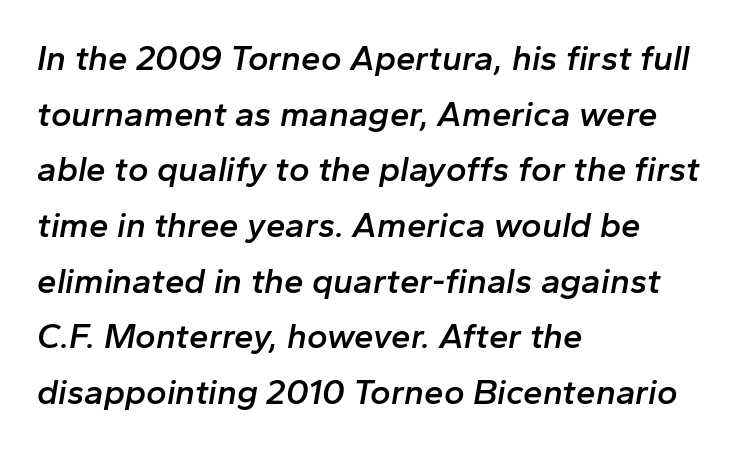
{"italic": "yes", "lean": "right", "slant_degrees": 10, "bold": "semi", "weight": "semibold", "width": "normal", "stroke_contrast": "low", "x_height": "medium", "monospaced": "no", "underline": "no", "align": "left", "line_spacing": "normal", "line_spacing_ratio": 1.59, "letter_spacing": "normal", "letter_spacing_em": 0.0, "glyph_px": 35}
